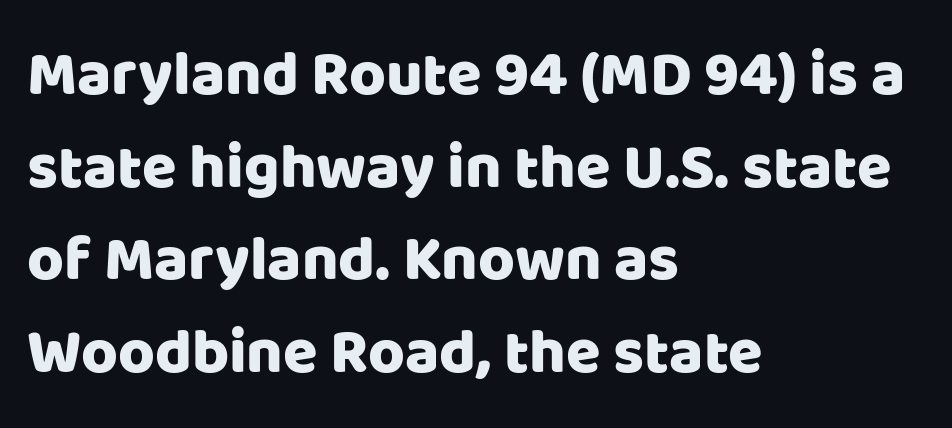
{"serif": "no", "italic": "no", "width": "normal", "stroke_contrast": "low", "x_height": "large", "monospaced": "no", "underline": "no", "align": "left", "line_spacing": "normal", "line_spacing_ratio": 1.47, "letter_spacing": "normal", "letter_spacing_em": 0.0, "glyph_px": 63}
